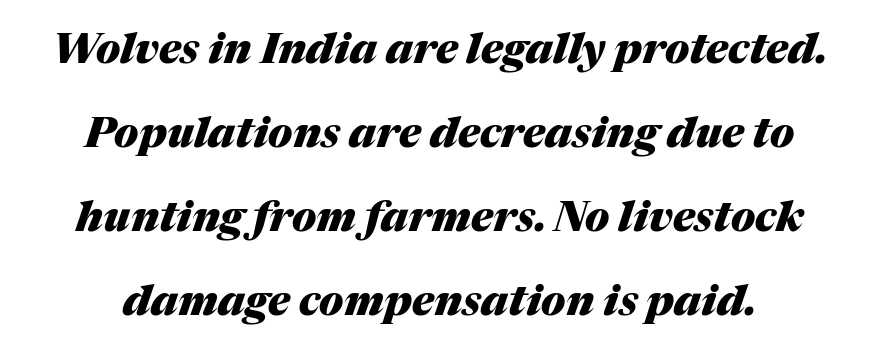
The image shows 42 px heavy type, italic (leaning right); set loose line spacing (2.0x), normal letter spacing, not underlined; medium stroke contrast and a medium x-height.
